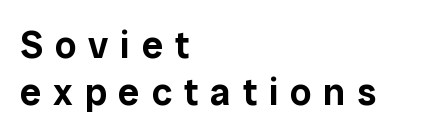
Q: Is the text italic (slanted)? A: No, it is upright.
Q: Is the typeface a serif or a sans-serif typeface? A: Sans-serif.
Q: Is the text underlined? A: No.
Q: How is the paragraph aligned? A: Left-aligned.
Q: Is the spacing between letters normal or unusually wide? A: Unusually wide.
Q: Is the spacing between lines tight, normal or loose? A: Normal.
Q: Width (condensed, normal, or wide)? A: Normal.
Q: Stroke contrast? A: Low.
Q: x-height? A: Medium.
Q: Monospaced? A: No.
